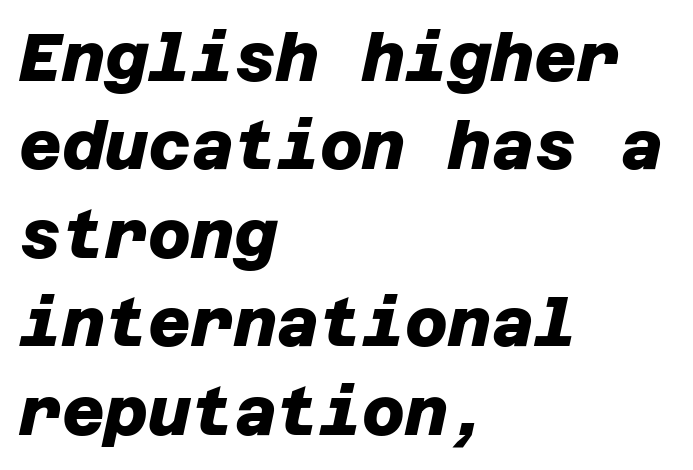
Q: Is the text bold? A: Yes.
Q: Is the typeface a serif or a sans-serif typeface? A: Sans-serif.
Q: Is the text underlined? A: No.
Q: How is the paragraph aligned? A: Left-aligned.
Q: Is the spacing between letters normal or unusually wide? A: Normal.
Q: Is the spacing between lines tight, normal or loose? A: Normal.
Q: Width (condensed, normal, or wide)? A: Normal.
Q: Stroke contrast? A: Low.
Q: x-height? A: Large.
